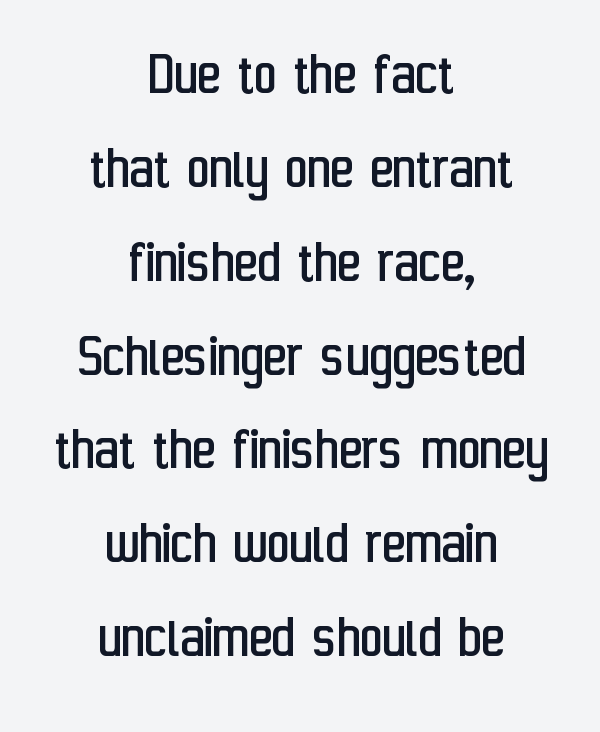
{"serif": "no", "italic": "no", "bold": "no", "weight": "regular", "width": "condensed", "stroke_contrast": "low", "x_height": "medium", "monospaced": "no", "underline": "no", "align": "center", "line_spacing": "normal", "line_spacing_ratio": 1.49, "letter_spacing": "normal", "letter_spacing_em": 0.0, "glyph_px": 63}
